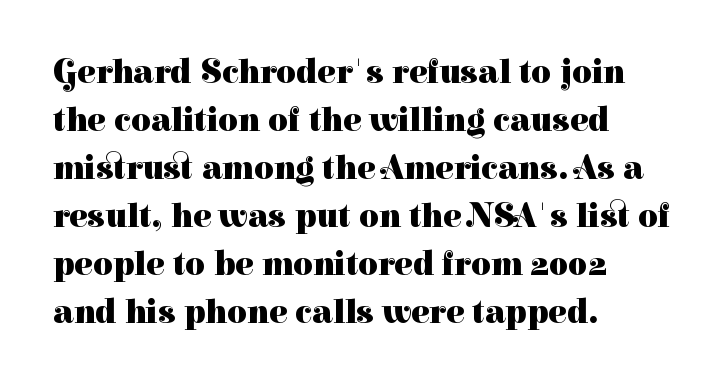
The face used here is proportionally spaced, like ordinary book or web type. Every stem runs plumb, perpendicular to the baseline. Compared with typical body copy, the letter spacing here is the same. The baseline area is clear. Visually the block forms a straight wall on the left and a jagged coastline on the right.
